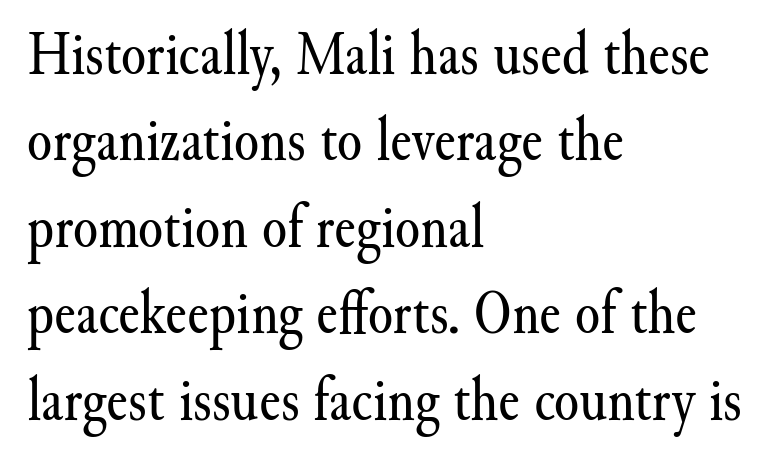
Italic: no, the glyphs are upright roman. The face used here is rendered with its standard letterfit. The typesetter chose a ragged-right arrangement here. The passage shown is typed in a proportional face where columns would drift. Serifs: yes, visible at the terminals of the letterforms.
